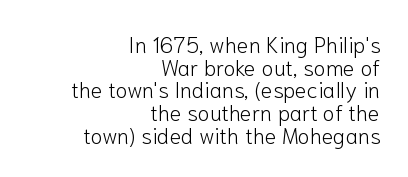
This sample trades vertical openness for compactness between lines. Notice how the stems are strictly vertical — no italics here. Compared with a typical body face, this is equally light or lighter still. Leftover space on each line is placed entirely before the opening word. Underline: absent. This rendering leaves character spacing at its baseline value.
